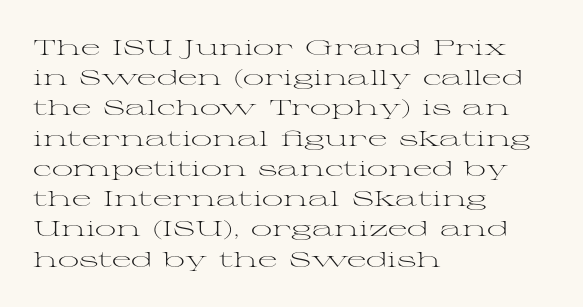
Q: Is the text bold? A: No.
Q: Is the text italic (slanted)? A: No, it is upright.
Q: Is the text underlined? A: No.
Q: How is the paragraph aligned? A: Left-aligned.
Q: Is the spacing between letters normal or unusually wide? A: Normal.
Q: Is the spacing between lines tight, normal or loose? A: Normal.
